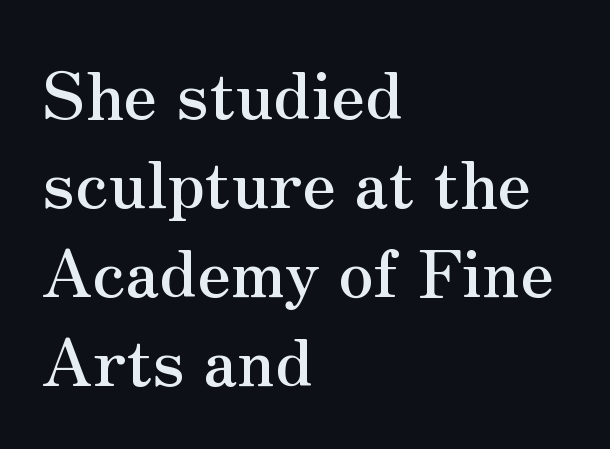
Successive baselines arrive at the customary interval. Serif or sans? Serif — the stroke terminals have little feet. Layout note: lines flush left. Proportional: the letters do not fall into vertical columns.
